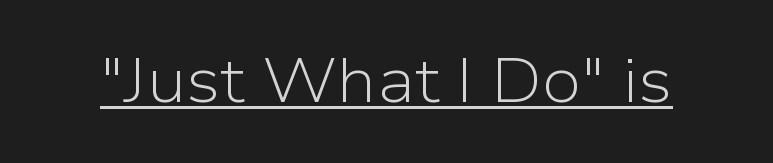
The typography opts for an upright posture over an oblique one. The face used here is proportionally spaced, like ordinary book or web type. Does a line run under the words? Yes, clearly. Unlike a traditional serif, this face leaves its strokes unadorned. The letterforms sit shoulder to shoulder at normal distance. Nothing heavy about these letters — not bold at all.
